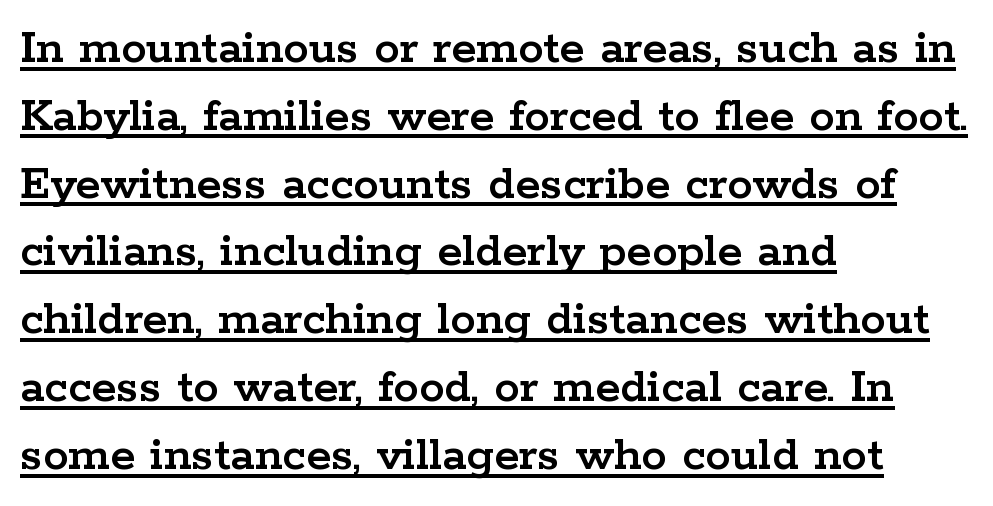
{"serif": "yes", "italic": "no", "width": "wide", "stroke_contrast": "low", "x_height": "medium", "monospaced": "no", "underline": "yes", "align": "left", "line_spacing": "normal", "line_spacing_ratio": 1.33, "letter_spacing": "normal", "letter_spacing_em": 0.0, "glyph_px": 51}
